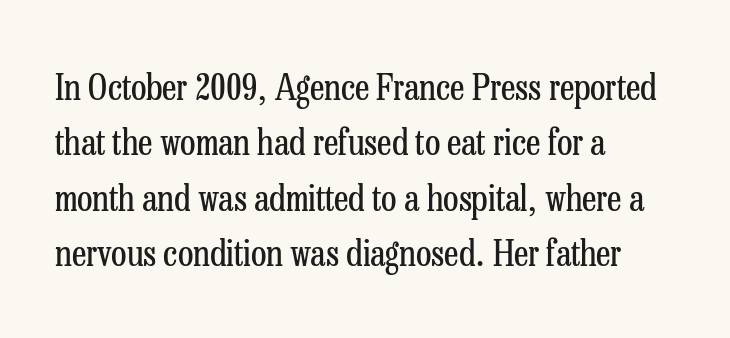
{"serif": "yes", "italic": "no", "bold": "no", "weight": "regular", "width": "condensed", "stroke_contrast": "low", "x_height": "medium", "monospaced": "no", "underline": "no", "align": "left", "line_spacing": "normal", "line_spacing_ratio": 1.54, "letter_spacing": "normal", "letter_spacing_em": 0.0, "glyph_px": 36}
